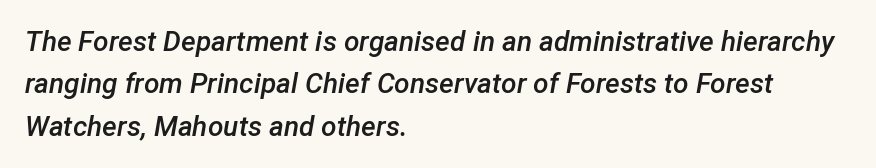
The image shows 28 px semibold type, italic (leaning right); set left-aligned, normal line spacing (1.51x), normal letter spacing, not underlined; low stroke contrast and a medium x-height.
